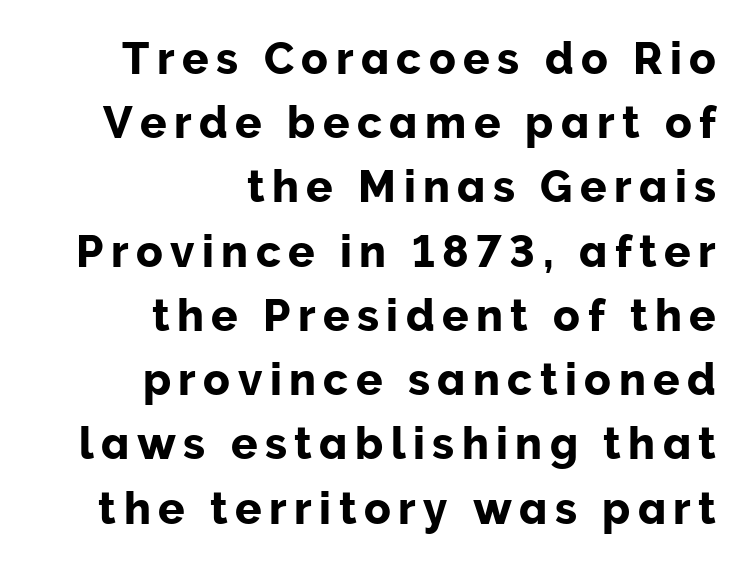
{"serif": "no", "italic": "no", "width": "normal", "stroke_contrast": "low", "x_height": "medium", "monospaced": "no", "underline": "no", "align": "right", "line_spacing": "normal", "line_spacing_ratio": 1.46, "glyph_px": 44}
